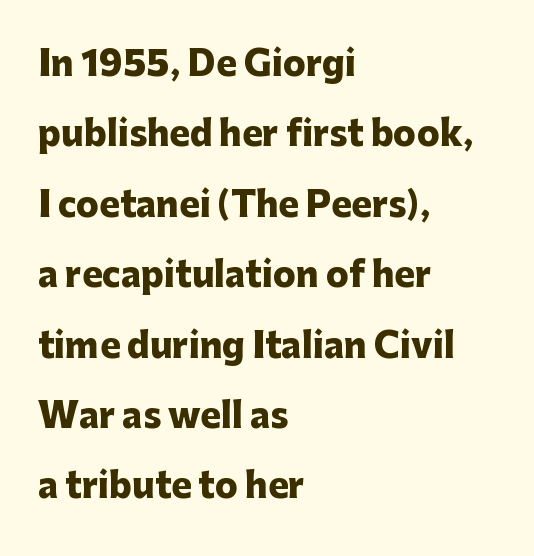
A dark, heavy texture on the line: the type is bold. The lines are quadded left. In terms of letterform style, serifs are entirely absent. The letterforms sit shoulder to shoulder at normal distance.
